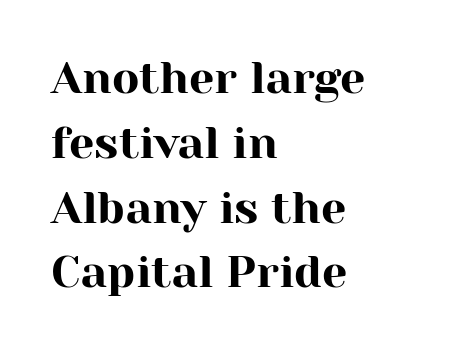
The image shows 45 px serif type, upright; set left-aligned, normal line spacing (1.44x), normal letter spacing, not underlined; high stroke contrast and a medium x-height.
